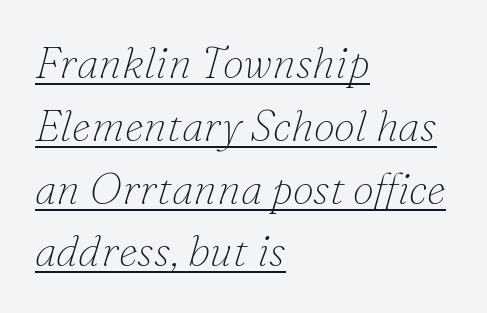
{"serif": "yes", "italic": "yes", "lean": "right", "slant_degrees": 16, "bold": "no", "weight": "thin", "width": "normal", "stroke_contrast": "low", "x_height": "small", "monospaced": "no", "underline": "yes", "align": "left", "line_spacing": "normal", "line_spacing_ratio": 1.46, "letter_spacing": "normal", "letter_spacing_em": 0.0, "glyph_px": 43}
